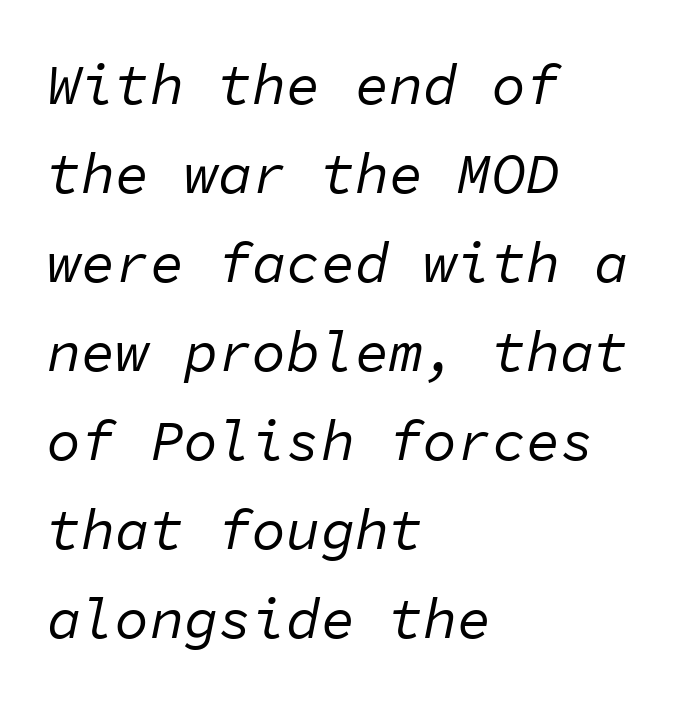
The string is rendered with underlining switched off. In terms of posture, this sample is oblique. Do the characters align in a grid? Yes, the font is monospaced. No extra tracking has been applied to these lines. Layout note: lines flush left.
